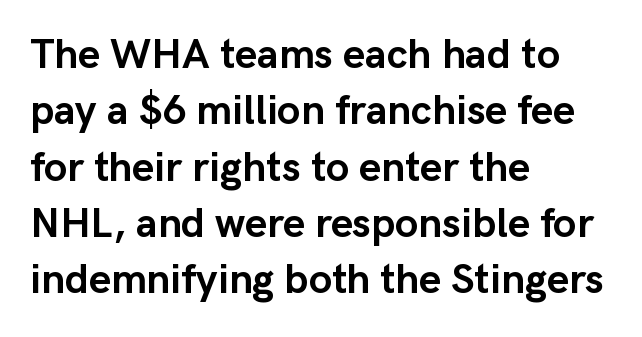
Q: Is the text bold? A: Yes.
Q: Is the text italic (slanted)? A: No, it is upright.
Q: Is the typeface a serif or a sans-serif typeface? A: Sans-serif.
Q: Is the text underlined? A: No.
Q: How is the paragraph aligned? A: Left-aligned.
Q: Is the spacing between letters normal or unusually wide? A: Normal.
Q: Is the spacing between lines tight, normal or loose? A: Normal.
Q: Width (condensed, normal, or wide)? A: Normal.
Q: Stroke contrast? A: Low.
Q: x-height? A: Medium.
Q: Monospaced? A: No.
